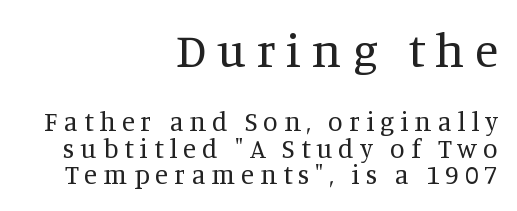
{"serif": "yes", "italic": "no", "bold": "no", "weight": "regular", "width": "normal", "stroke_contrast": "medium", "x_height": "large", "monospaced": "no", "underline": "no", "align": "right", "line_spacing": "tight", "line_spacing_ratio": 0.98, "letter_spacing": "wide", "letter_spacing_em": 0.22, "larger_block": "first", "size_ratio": 1.78, "glyph_px": 48}
